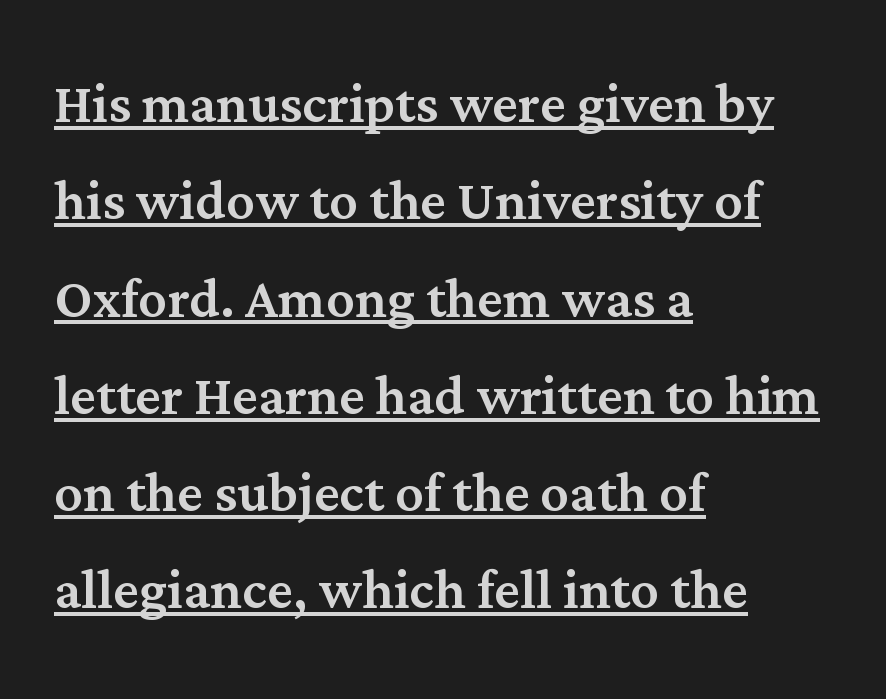
{"serif": "yes", "italic": "no", "width": "normal", "stroke_contrast": "medium", "x_height": "medium", "monospaced": "no", "underline": "yes", "align": "left", "line_spacing": "normal", "line_spacing_ratio": 1.37, "letter_spacing": "normal", "letter_spacing_em": 0.0, "glyph_px": 71}
